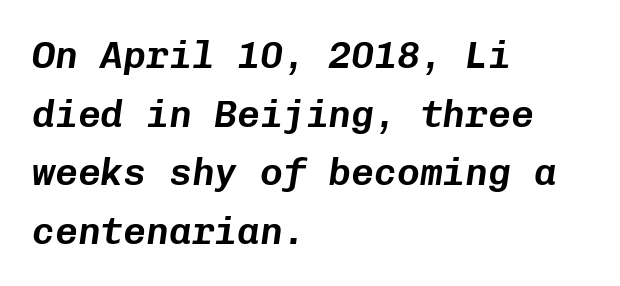
The image shows 38 px text type, italic (leaning right), monospaced; set left-aligned, normal line spacing (1.54x), normal letter spacing, not underlined; low stroke contrast and a medium x-height.
